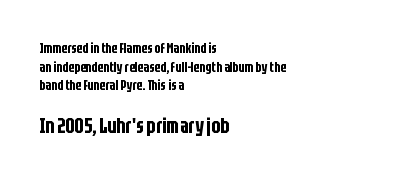
Q: Is the text italic (slanted)? A: No, it is upright.
Q: Is the text underlined? A: No.
Q: How is the paragraph aligned? A: Left-aligned.
Q: Is the spacing between letters normal or unusually wide? A: Normal.
Q: Is the spacing between lines tight, normal or loose? A: Normal.
Q: Which block of text is set in a larger size, the first (top) or the second (bottom)? A: The second (bottom) one.
